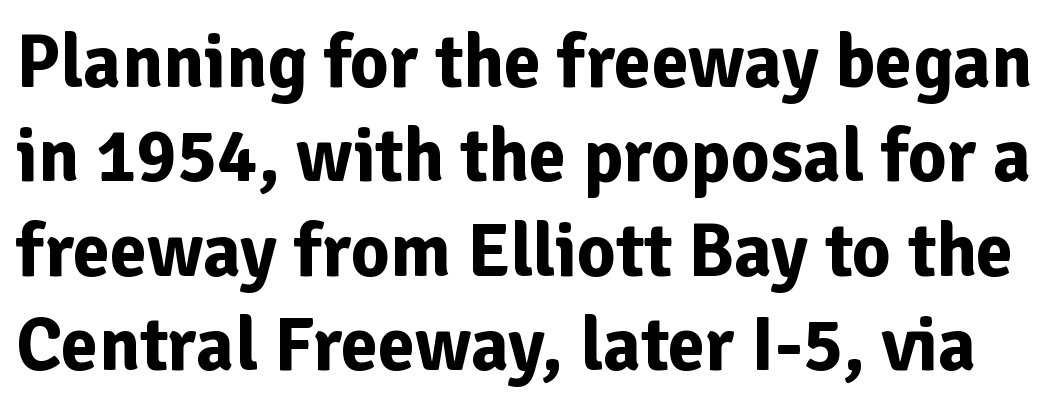
The image shows 75 px bold sans-serif type, upright; set normal line spacing (1.26x), normal letter spacing, not underlined; low stroke contrast and a medium x-height.
